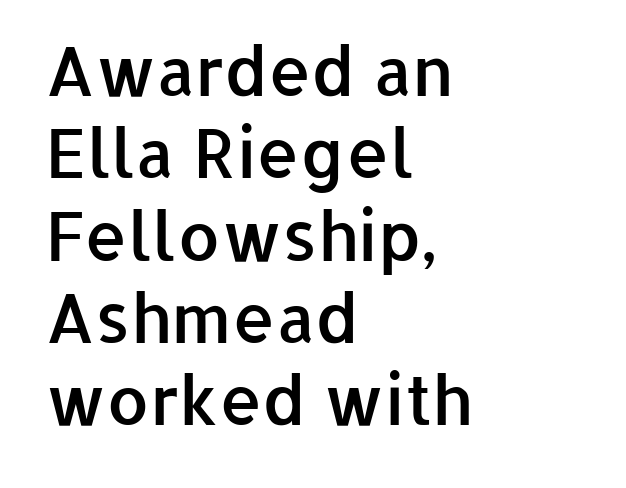
{"serif": "no", "italic": "no", "bold": "semi", "weight": "semibold", "width": "normal", "stroke_contrast": "low", "x_height": "medium", "monospaced": "no", "underline": "no", "align": "left", "line_spacing_ratio": 1.21, "letter_spacing": "normal", "letter_spacing_em": 0.0, "glyph_px": 68}
